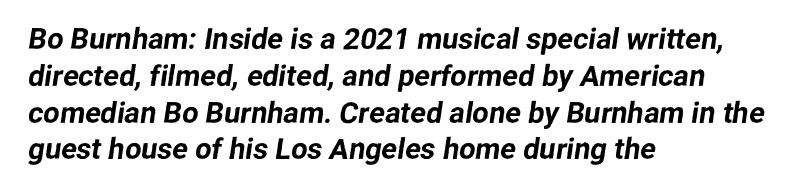
Q: Is the typeface a serif or a sans-serif typeface? A: Sans-serif.
Q: Is the text underlined? A: No.
Q: How is the paragraph aligned? A: Left-aligned.
Q: Is the spacing between letters normal or unusually wide? A: Normal.
Q: Is the spacing between lines tight, normal or loose? A: Normal.
Q: Width (condensed, normal, or wide)? A: Normal.
Q: Stroke contrast? A: Low.
Q: x-height? A: Medium.
Q: Monospaced? A: No.
